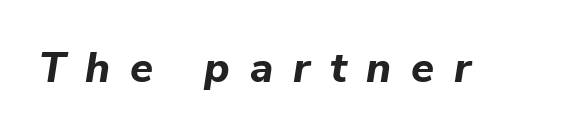
Quick note: italic. The strokes are fattened all the way to bold. Someone cranked the tracking dial way up on this one. Nobody drew a line under any word here. A typesetter would call this proportional, since set widths differ per character.
